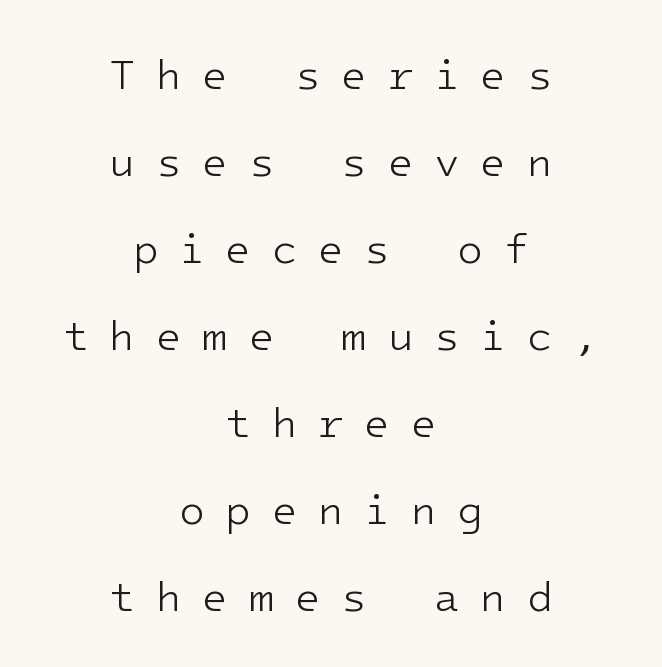
Q: Is the text bold? A: No.
Q: Is the text italic (slanted)? A: No, it is upright.
Q: Is the typeface a serif or a sans-serif typeface? A: Sans-serif.
Q: Is the text underlined? A: No.
Q: How is the paragraph aligned? A: Centered.
Q: Is the spacing between letters normal or unusually wide? A: Unusually wide.
Q: Is the spacing between lines tight, normal or loose? A: Loose.
Q: Width (condensed, normal, or wide)? A: Normal.
Q: Stroke contrast? A: Low.
Q: x-height? A: Medium.
Q: Monospaced? A: Yes.
